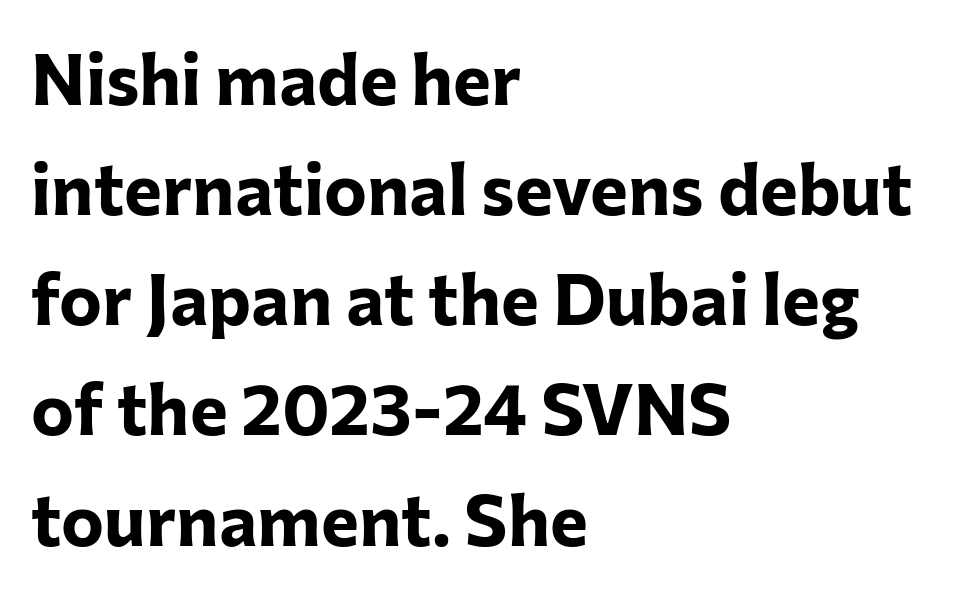
{"serif": "no", "italic": "no", "bold": "yes", "weight": "bold", "width": "normal", "stroke_contrast": "low", "x_height": "medium", "monospaced": "no", "underline": "no", "align": "left", "line_spacing": "normal", "line_spacing_ratio": 1.53, "letter_spacing": "normal", "letter_spacing_em": 0.0, "glyph_px": 72}
